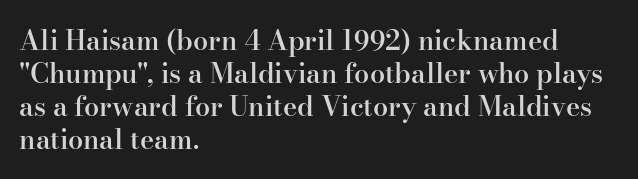
{"italic": "no", "bold": "semi", "underline": "no", "align": "left", "line_spacing_ratio": 1.22, "letter_spacing": "normal", "letter_spacing_em": 0.0, "glyph_px": 27}
